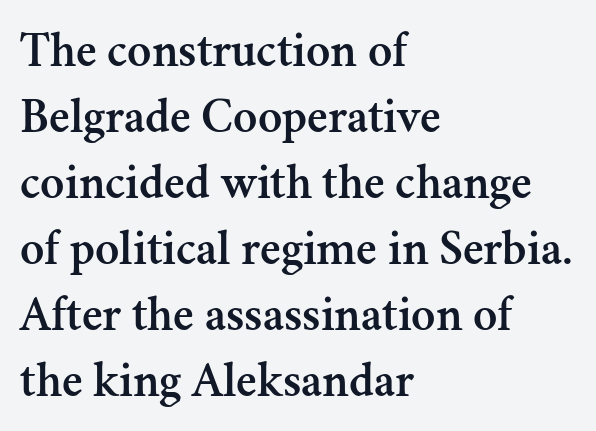
Q: Is the text italic (slanted)? A: No, it is upright.
Q: Is the typeface a serif or a sans-serif typeface? A: Serif.
Q: Is the text underlined? A: No.
Q: How is the paragraph aligned? A: Left-aligned.
Q: Is the spacing between letters normal or unusually wide? A: Normal.
Q: Is the spacing between lines tight, normal or loose? A: Normal.
Q: Width (condensed, normal, or wide)? A: Normal.
Q: Stroke contrast? A: Medium.
Q: x-height? A: Small.
Q: Monospaced? A: No.
